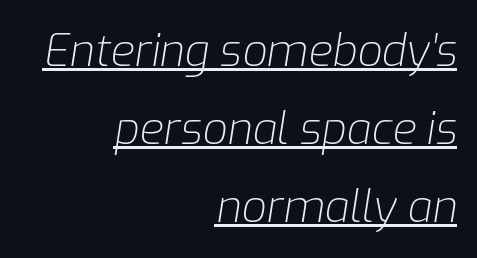
Q: Is the text bold? A: No.
Q: Is the text italic (slanted)? A: Yes, it leans right by about 9 degrees.
Q: Is the text underlined? A: Yes.
Q: How is the paragraph aligned? A: Right-aligned.
Q: Is the spacing between letters normal or unusually wide? A: Normal.
Q: Width (condensed, normal, or wide)? A: Normal.
Q: Stroke contrast? A: Low.
Q: x-height? A: Medium.
Q: Monospaced? A: No.
